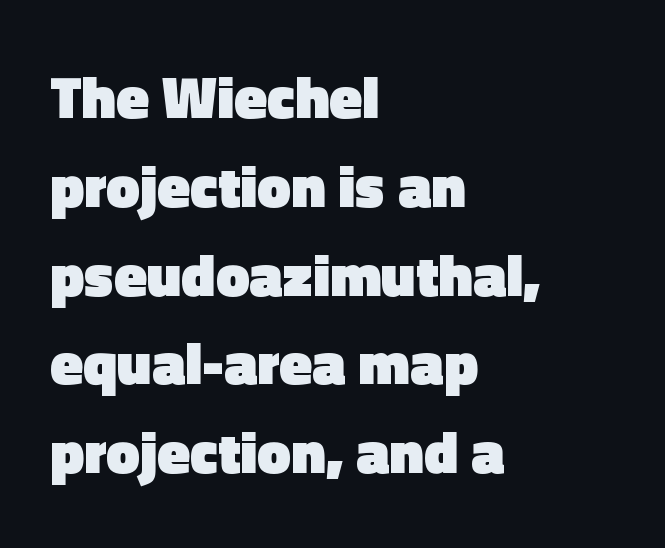
Q: Is the text bold? A: Yes.
Q: Is the text italic (slanted)? A: No, it is upright.
Q: Is the typeface a serif or a sans-serif typeface? A: Sans-serif.
Q: Is the text underlined? A: No.
Q: How is the paragraph aligned? A: Left-aligned.
Q: Is the spacing between letters normal or unusually wide? A: Normal.
Q: Is the spacing between lines tight, normal or loose? A: Normal.
Q: Width (condensed, normal, or wide)? A: Normal.
Q: x-height? A: Medium.
Q: Monospaced? A: No.
